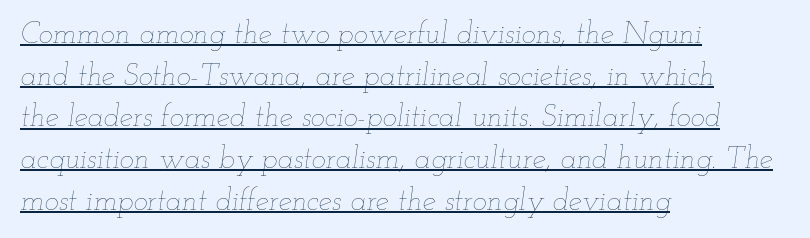
The image shows 30 px thin, wide type, italic (leaning right); set left-aligned, normal line spacing (1.39x), normal letter spacing, underlined; low stroke contrast and a small x-height.
